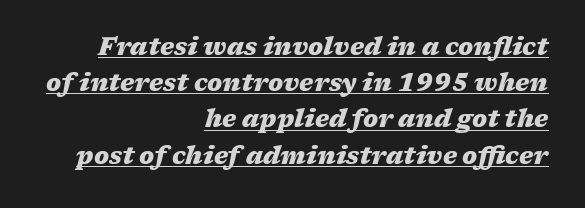
Q: Is the text bold? A: Yes.
Q: Is the text italic (slanted)? A: Yes, it leans right by about 17 degrees.
Q: Is the text underlined? A: Yes.
Q: How is the paragraph aligned? A: Right-aligned.
Q: Is the spacing between letters normal or unusually wide? A: Normal.
Q: Is the spacing between lines tight, normal or loose? A: Normal.
